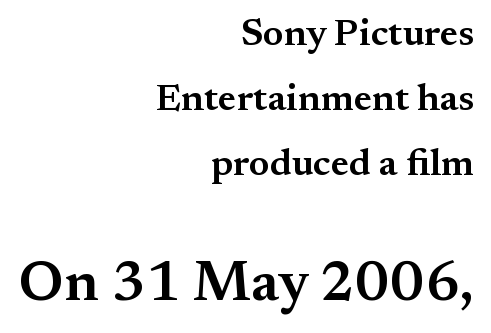
Q: Is the text bold? A: Semi-bold.
Q: Is the text italic (slanted)? A: No, it is upright.
Q: Is the typeface a serif or a sans-serif typeface? A: Serif.
Q: Is the text underlined? A: No.
Q: How is the paragraph aligned? A: Right-aligned.
Q: Is the spacing between letters normal or unusually wide? A: Normal.
Q: Which block of text is set in a larger size, the first (top) or the second (bottom)? A: The second (bottom) one.
Q: Width (condensed, normal, or wide)? A: Normal.
Q: Stroke contrast? A: Medium.
Q: x-height? A: Small.
Q: Monospaced? A: No.
